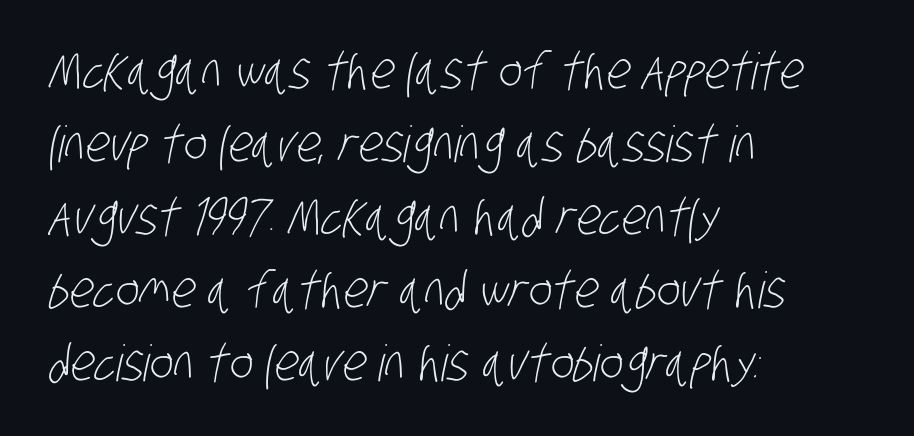
{"serif": "no", "bold": "no", "weight": "light", "width": "condensed", "stroke_contrast": "low", "x_height": "large", "monospaced": "no", "underline": "no", "align": "left", "line_spacing": "normal", "line_spacing_ratio": 1.46, "letter_spacing": "normal", "letter_spacing_em": 0.0, "glyph_px": 50}
